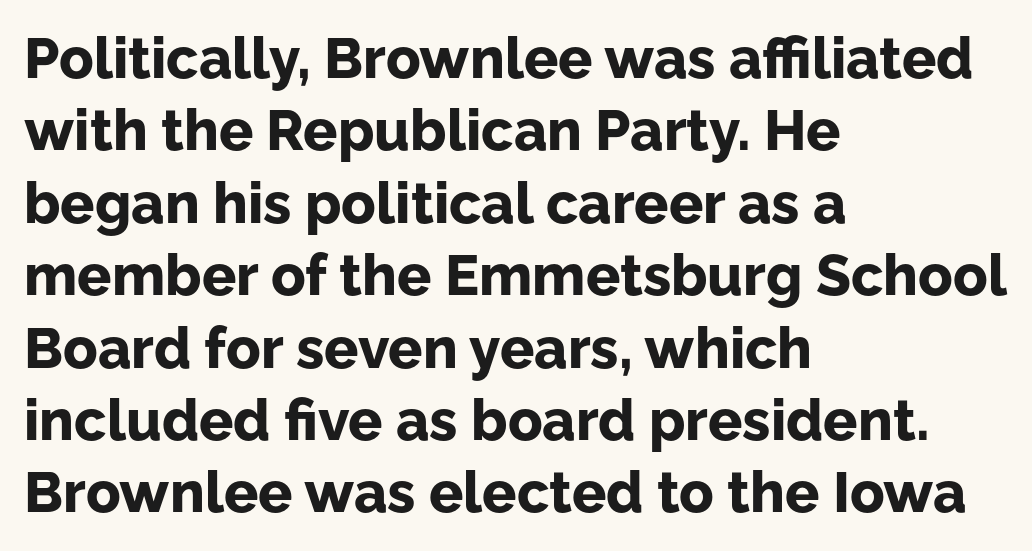
In terms of weight, the rendering is a true, heavy bold. Classification — sans serif. No italicization has been applied; the sample stays upright. The type is set solid horizontally, with unmodified tracking. Is this a fixed-width face? No — the glyphs have proportional, varying widths. Whoever set this chose a conventional vertical rhythm.
